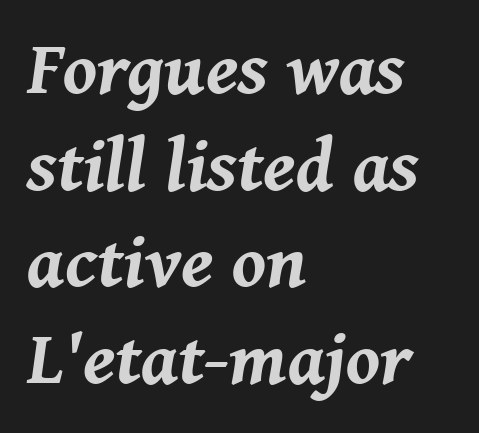
The image shows 75 px bold type, italic (leaning right); set left-aligned, normal line spacing (1.29x), normal letter spacing, not underlined; medium stroke contrast and a medium x-height.
